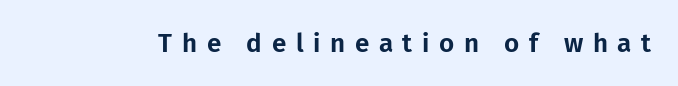
The image shows 26 px text type, upright; set unusually wide letter spacing (+0.37 em), not underlined.
